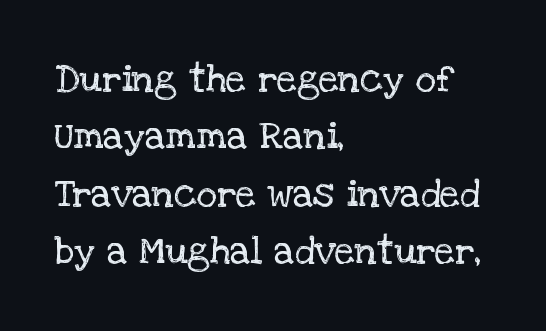
The image shows 39 px regular-weight serif type, upright; set left-aligned, normal line spacing (1.47x), normal letter spacing, not underlined; low stroke contrast and a large x-height.
